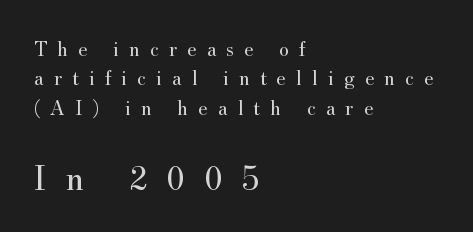
The image shows 37 px regular-weight serif type, upright; set left-aligned, normal line spacing (1.4x), unusually wide letter spacing (+0.49 em), not underlined; the second (bottom) block is 1.76x larger; medium stroke contrast and a small x-height.
